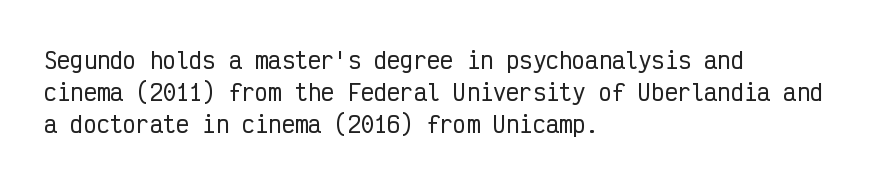
The image shows 22 px text type, upright; set left-aligned, normal line spacing (1.45x), normal letter spacing, not underlined.
